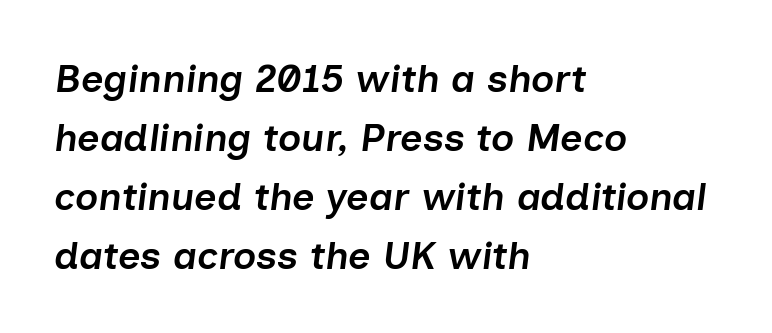
The image shows 39 px semibold type, italic (leaning right); set left-aligned, normal line spacing (1.51x), normal letter spacing, not underlined; low stroke contrast and a medium x-height.
